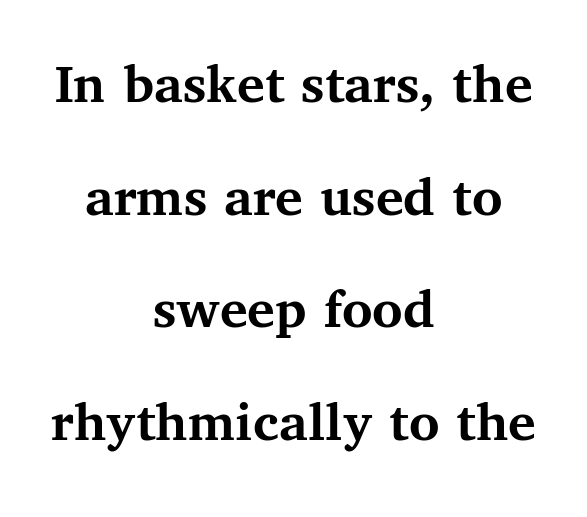
Q: Is the text bold? A: Yes.
Q: Is the text italic (slanted)? A: No, it is upright.
Q: Is the typeface a serif or a sans-serif typeface? A: Serif.
Q: Is the text underlined? A: No.
Q: How is the paragraph aligned? A: Centered.
Q: Is the spacing between letters normal or unusually wide? A: Normal.
Q: Is the spacing between lines tight, normal or loose? A: Loose.
Q: Width (condensed, normal, or wide)? A: Normal.
Q: Stroke contrast? A: Medium.
Q: x-height? A: Medium.
Q: Monospaced? A: No.
